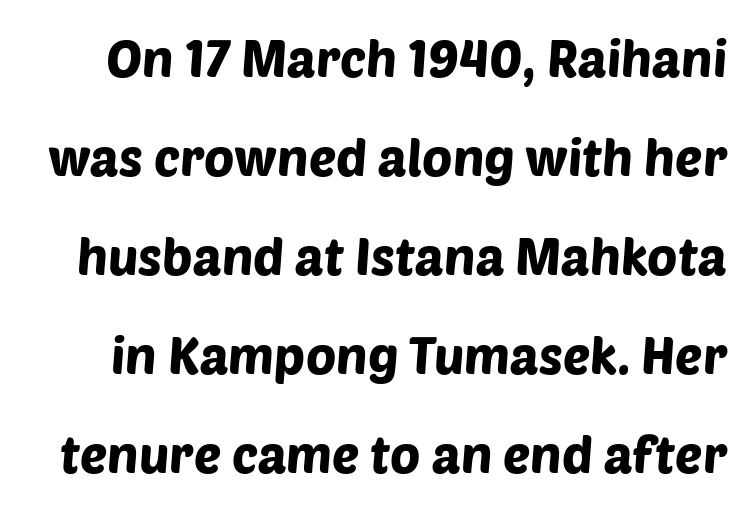
Q: Is the typeface a serif or a sans-serif typeface? A: Sans-serif.
Q: Is the text underlined? A: No.
Q: Is the spacing between letters normal or unusually wide? A: Normal.
Q: Is the spacing between lines tight, normal or loose? A: Loose.
Q: Width (condensed, normal, or wide)? A: Normal.
Q: Stroke contrast? A: Low.
Q: x-height? A: Large.
Q: Monospaced? A: No.
